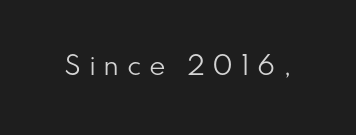
Observe the wide spacing: letters keep a clear distance from each other. Do the letters lean? They stand straight. Only glyphs here, with clear space below each row. Weight: not bold — regular or lighter.
